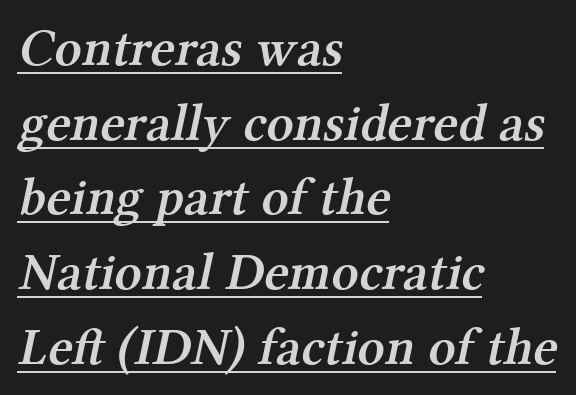
The image shows 53 px semibold serif type; set left-aligned, normal line spacing (1.41x), normal letter spacing, underlined; medium stroke contrast and a medium x-height.
